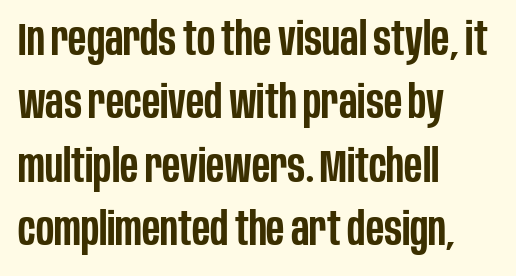
{"serif": "no", "italic": "no", "bold": "semi", "weight": "semibold", "width": "condensed", "stroke_contrast": "low", "x_height": "large", "monospaced": "no", "underline": "no", "align": "left", "line_spacing": "normal", "line_spacing_ratio": 1.38, "letter_spacing": "normal", "letter_spacing_em": 0.0, "glyph_px": 46}
